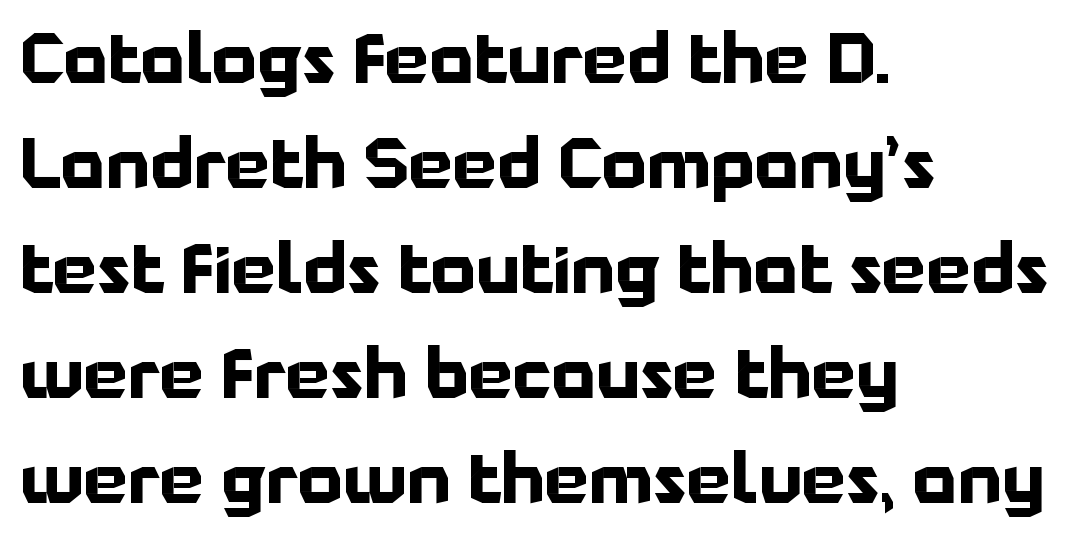
The image shows 70 px bold sans-serif type, upright; set left-aligned, normal line spacing (1.5x), normal letter spacing, not underlined; low stroke contrast and a medium x-height.
